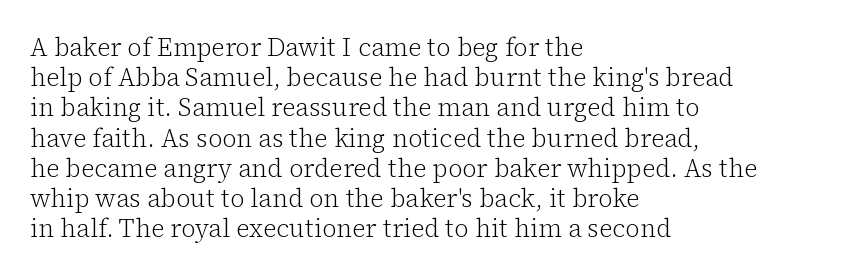
In terms of posture, this sample is upright. The rendering keeps characters at their native spacing. Caption: face not bold, strokes unweighted. The string is rendered with underlining switched off. Horizontal alignment here is leftward, the default for most running prose.
